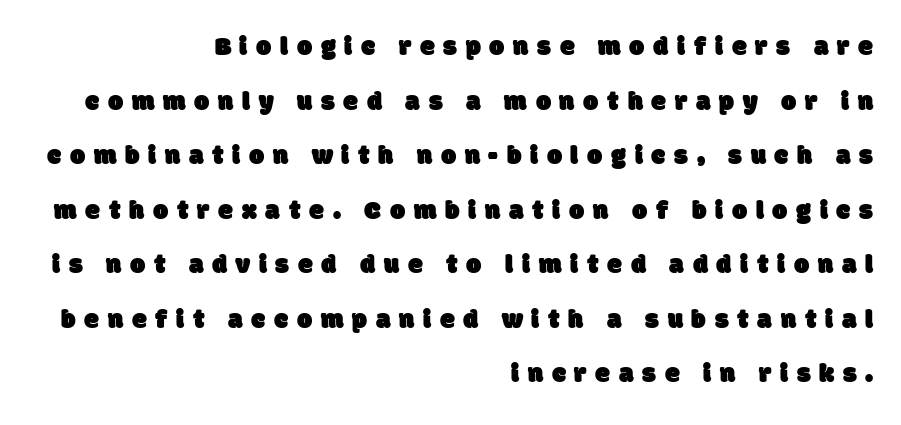
The image shows 27 px text type; set right-aligned, loose line spacing (2.02x), unusually wide letter spacing (+0.32 em), not underlined.
